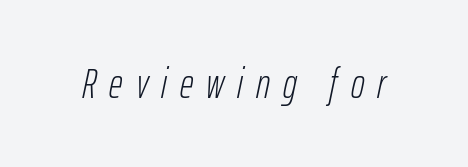
The specimen reads as italic at a glance. Is the type heavy? It reads as light-to-regular instead. These lines are rendered in a variable-pitch font. Short note: letters widely spaced. Bare-footed words on every line.
